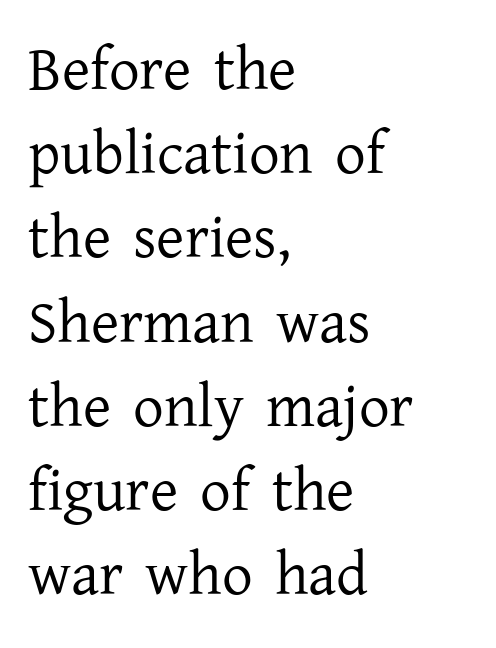
The image shows 61 px regular-weight serif type, upright; set left-aligned, normal line spacing (1.38x), normal letter spacing, not underlined; low stroke contrast and a medium x-height.
